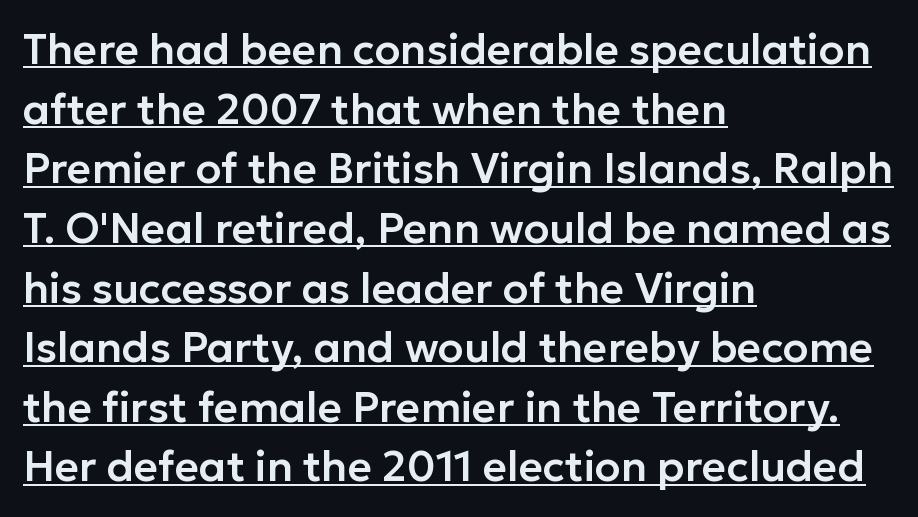
The image shows 42 px sans-serif type, upright; set left-aligned, normal line spacing (1.42x), normal letter spacing, underlined; low stroke contrast and a medium x-height.
